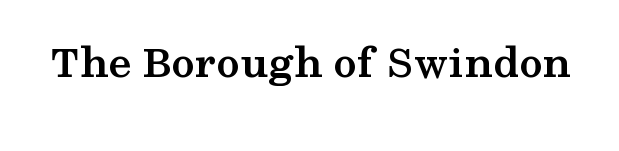
Q: Is the text bold? A: Yes.
Q: Is the text italic (slanted)? A: No, it is upright.
Q: Is the typeface a serif or a sans-serif typeface? A: Serif.
Q: Is the text underlined? A: No.
Q: Is the spacing between letters normal or unusually wide? A: Normal.
Q: Width (condensed, normal, or wide)? A: Wide.
Q: Stroke contrast? A: Medium.
Q: x-height? A: Medium.
Q: Monospaced? A: No.
